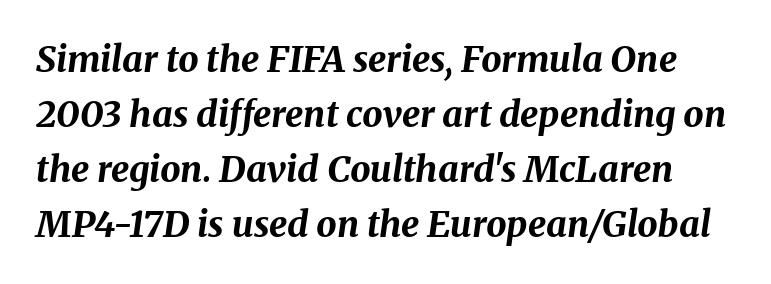
{"italic": "yes", "lean": "right", "slant_degrees": 8, "bold": "yes", "weight": "bold", "width": "normal", "stroke_contrast": "medium", "x_height": "medium", "monospaced": "no", "underline": "no", "line_spacing": "normal", "line_spacing_ratio": 1.53, "letter_spacing": "normal", "letter_spacing_em": 0.0, "glyph_px": 36}
